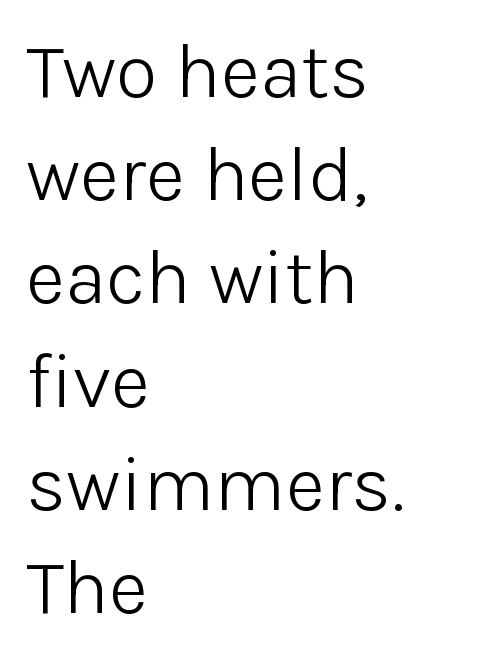
The image shows 77 px light sans-serif type, upright; set left-aligned, normal line spacing (1.34x), normal letter spacing, not underlined; low stroke contrast and a medium x-height.
